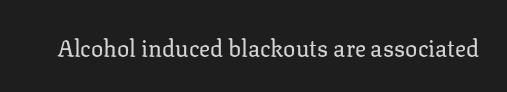
The type is set solid horizontally, with unmodified tracking. Words float on clear page, feet unadorned. A quiet, ordinary-to-light weight characterises the typeface. The type sits square on the baseline with zero lean.
